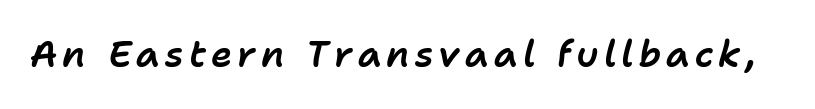
The image shows 36 px text type, italic (leaning right); set not underlined; low stroke contrast and a medium x-height.
